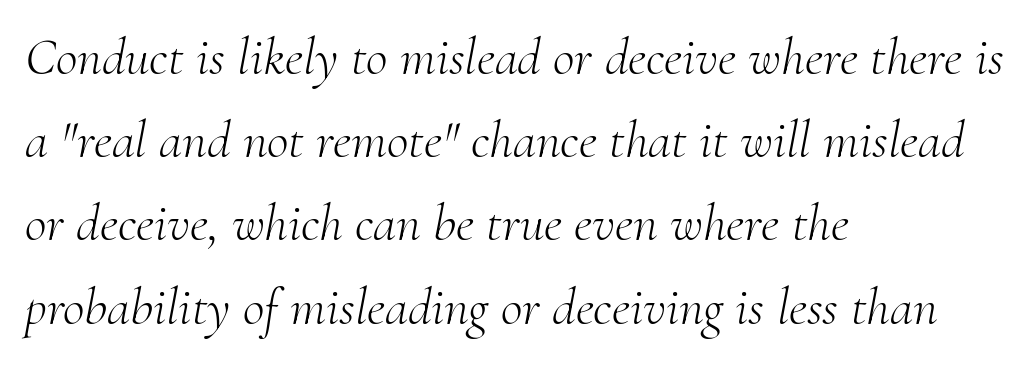
Q: Is the text bold? A: No.
Q: Is the text italic (slanted)? A: Yes, it leans right by about 10 degrees.
Q: Is the typeface a serif or a sans-serif typeface? A: Serif.
Q: Is the text underlined? A: No.
Q: How is the paragraph aligned? A: Left-aligned.
Q: Is the spacing between letters normal or unusually wide? A: Normal.
Q: Is the spacing between lines tight, normal or loose? A: Normal.
Q: Width (condensed, normal, or wide)? A: Normal.
Q: Stroke contrast? A: Medium.
Q: x-height? A: Small.
Q: Monospaced? A: No.
